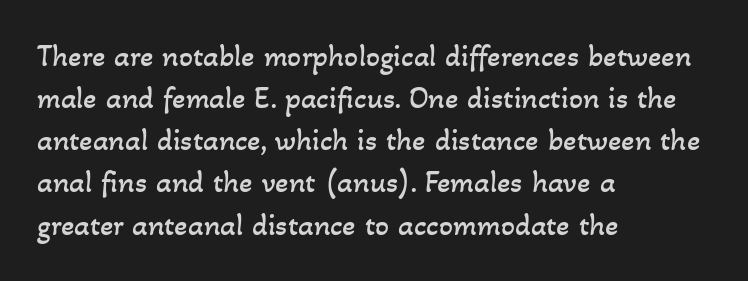
Q: Is the text bold? A: No.
Q: Is the text underlined? A: No.
Q: How is the paragraph aligned? A: Left-aligned.
Q: Is the spacing between letters normal or unusually wide? A: Normal.
Q: Is the spacing between lines tight, normal or loose? A: Normal.
Q: Width (condensed, normal, or wide)? A: Normal.
Q: Stroke contrast? A: Low.
Q: x-height? A: Small.
Q: Monospaced? A: No.
